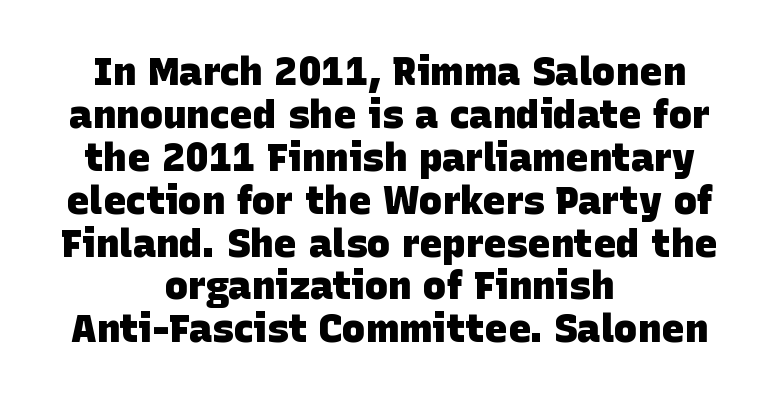
The image shows 39 px heavy sans-serif type; set centered, tight line spacing (1.1x), normal letter spacing, not underlined; low stroke contrast and a large x-height.
